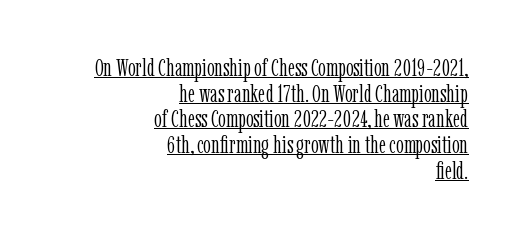
{"italic": "no", "bold": "no", "underline": "yes", "align": "right", "line_spacing": "tight", "line_spacing_ratio": 1.07, "letter_spacing": "normal", "letter_spacing_em": 0.0, "glyph_px": 24}
